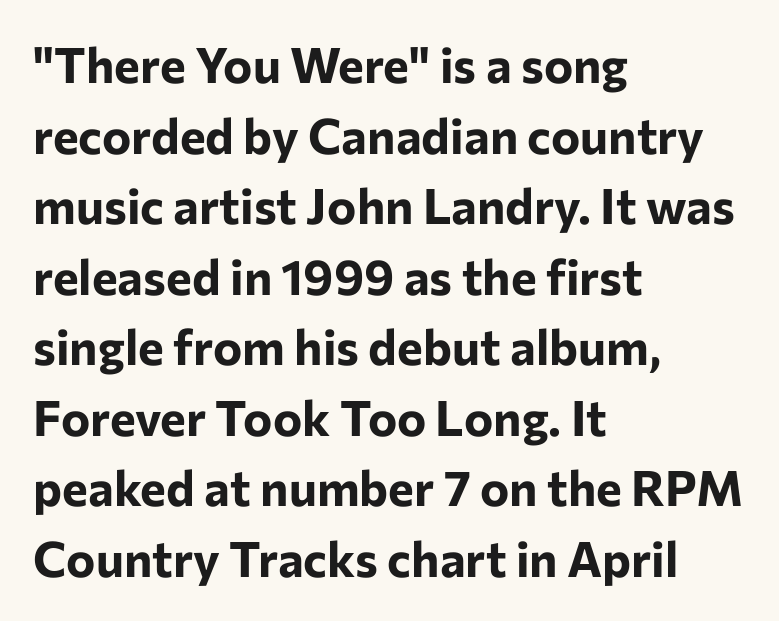
Set as a true bold cut, around the 700 mark. Serifs: no, the terminals of the letterforms are clean. Just letters on the line, the space beneath them empty. Quick note: interline space is typical. A student would call this left alignment; a typographer would say flush left, rag right. This sample uses plain, unmodified letter spacing.
